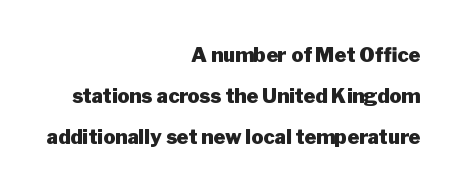
The lettering holds an erect, upright posture throughout. Is the type bold? Yes — the strokes are clearly thick and heavy. A great deal of white space separates one row of letters from the next. Layout note: lines flush right.
